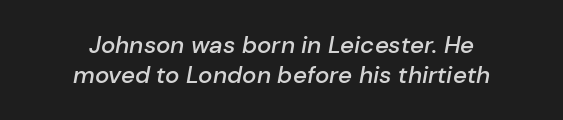
Just letters on the line, the space beneath them empty. Is the type slanted? Yes — the strokes lean at a clear angle. Stems and bowls a touch heavier than normal — semibold. The lines in this sample share a center point and differ in where they start and stop.
